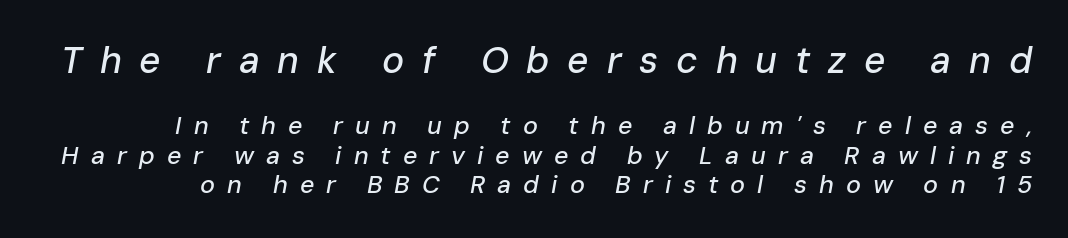
{"italic": "yes", "lean": "right", "slant_degrees": 10, "width": "normal", "stroke_contrast": "low", "x_height": "medium", "monospaced": "no", "underline": "no", "line_spacing_ratio": 1.18, "letter_spacing": "wide", "letter_spacing_em": 0.48, "larger_block": "first", "size_ratio": 1.48, "glyph_px": 37}
